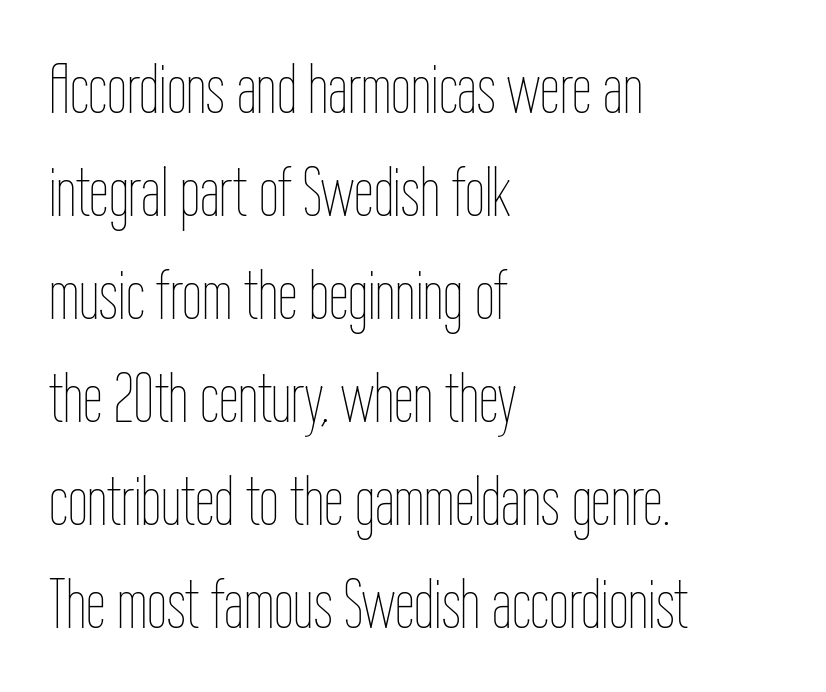
Q: Is the text bold? A: No.
Q: Is the text italic (slanted)? A: No, it is upright.
Q: Is the text underlined? A: No.
Q: How is the paragraph aligned? A: Left-aligned.
Q: Is the spacing between letters normal or unusually wide? A: Normal.
Q: Is the spacing between lines tight, normal or loose? A: Normal.
Q: Width (condensed, normal, or wide)? A: Condensed.
Q: Stroke contrast? A: Low.
Q: x-height? A: Medium.
Q: Monospaced? A: No.
